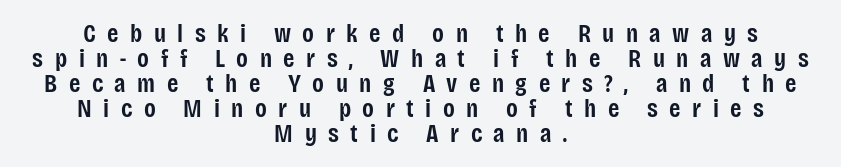
This is moderately heavy type, rendered in semibold. The lines are packed closely together with very little leading. The letterforms stand isolated, each surrounded by extra space. This is the regular roman posture of the typeface. Descenders hang freely into open space. Compared with a flush-left layout, this one balances lines on the center instead.
